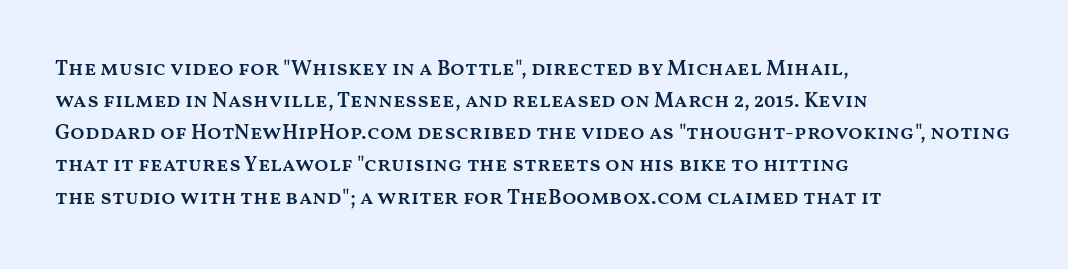
Regular leading. This sample is left-justified, so line endings fall wherever the words run out. Honestly, the letter spacing is just normal — you wouldn't notice it. The glyphs are unaccompanied by any horizontal stroke below them. Every letter is mildly thick-stroked: semibold rather than bold.
